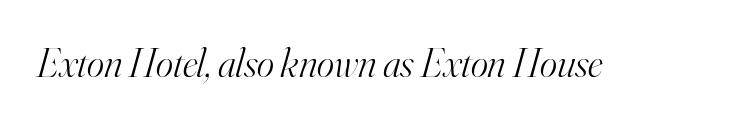
Q: Is the text bold? A: No.
Q: Is the text italic (slanted)? A: Yes, it leans right by about 16 degrees.
Q: Is the typeface a serif or a sans-serif typeface? A: Serif.
Q: Is the text underlined? A: No.
Q: Is the spacing between letters normal or unusually wide? A: Normal.
Q: Width (condensed, normal, or wide)? A: Normal.
Q: Stroke contrast? A: High.
Q: x-height? A: Small.
Q: Monospaced? A: No.
